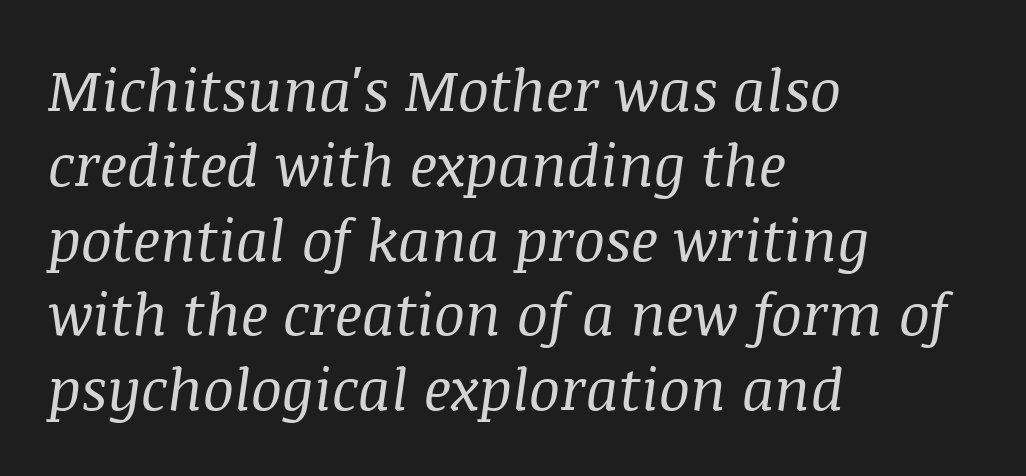
These lines are composed in type with serifs. This rendering features lettering with no underline. Alignment: flush left. Here the glyphs are tracked normally, forming tight word shapes. The face used here is proportionally spaced, like ordinary book or web type. Italic? Definitely — the glyphs are oblique.
